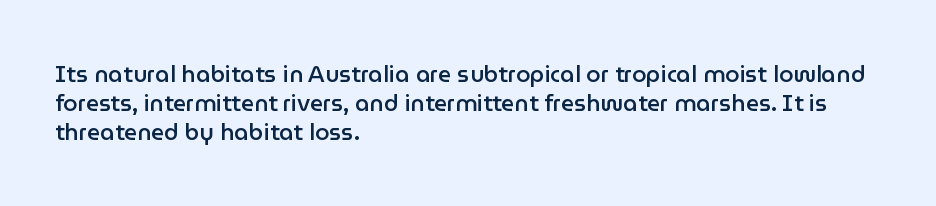
Q: Is the text bold? A: Semi-bold.
Q: Is the text italic (slanted)? A: No, it is upright.
Q: Is the text underlined? A: No.
Q: How is the paragraph aligned? A: Left-aligned.
Q: Is the spacing between letters normal or unusually wide? A: Normal.
Q: Is the spacing between lines tight, normal or loose? A: Normal.
